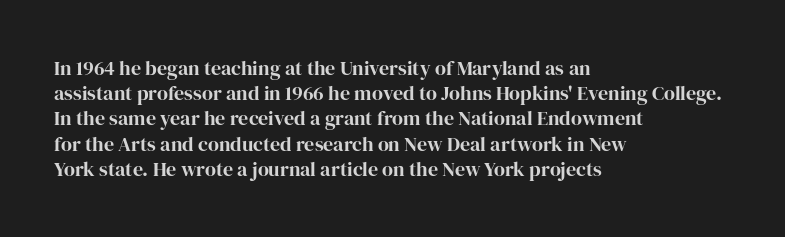
The image shows 20 px bold type, upright; set left-aligned, normal line spacing (1.26x), normal letter spacing, not underlined.
